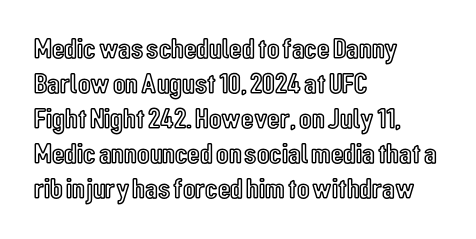
{"italic": "no", "width": "condensed", "x_height": "medium", "monospaced": "no", "underline": "no", "align": "left", "line_spacing_ratio": 1.21, "letter_spacing": "normal", "letter_spacing_em": 0.0, "glyph_px": 29}
